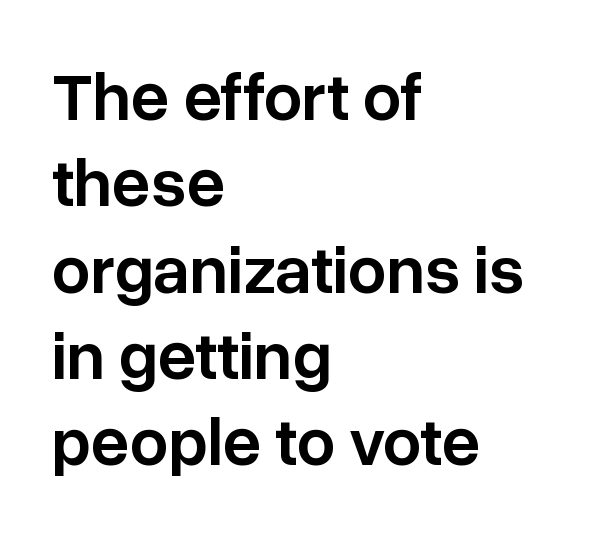
Type without underlining. I'd describe the lettering as semibold — firm but not a full bold. When letters stand straight like this, we call the style roman or upright. This sample has the flowing, uneven cadence of proportional lettering. Casual observation: everything's shoved over to the left.
